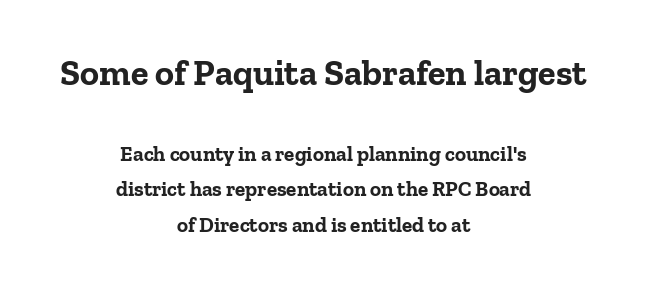
{"serif": "yes", "italic": "no", "bold": "yes", "weight": "bold", "width": "normal", "stroke_contrast": "low", "x_height": "medium", "monospaced": "no", "underline": "no", "align": "center", "line_spacing": "normal", "line_spacing_ratio": 1.69, "letter_spacing": "normal", "letter_spacing_em": 0.0, "larger_block": "first", "size_ratio": 1.71, "glyph_px": 36}
